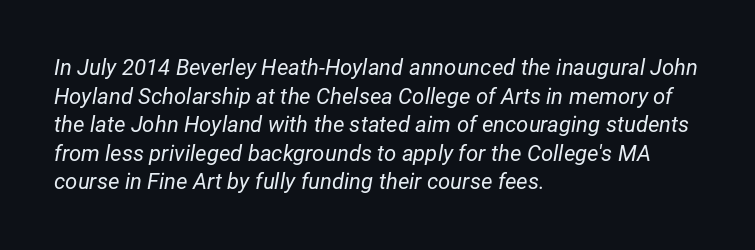
{"italic": "yes", "lean": "right", "slant_degrees": 12, "bold": "no", "underline": "no", "align": "left", "line_spacing": "normal", "line_spacing_ratio": 1.3, "letter_spacing": "normal", "letter_spacing_em": 0.0, "glyph_px": 22}
